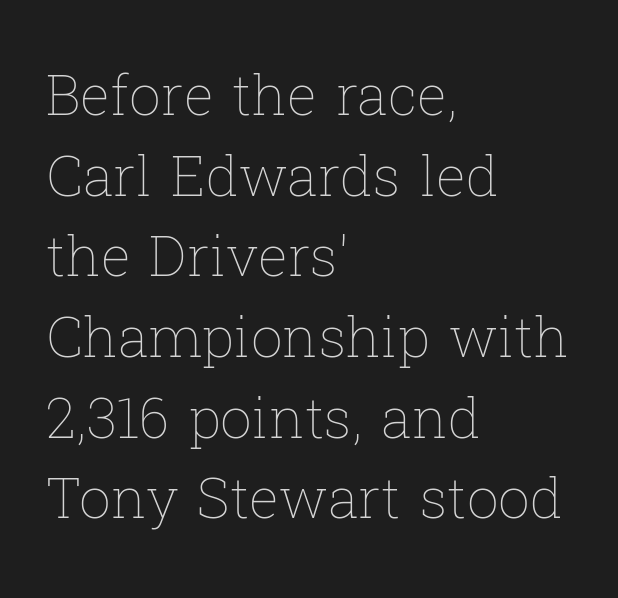
Rows of type keep a routine distance in the vertical direction. Characters follow at the spacing the type designer built in. No chunkiness to these letters — they're not bold. Do the characters align in a grid? No, the font is proportional. Visually the block forms a straight wall on the left and a jagged coastline on the right.
